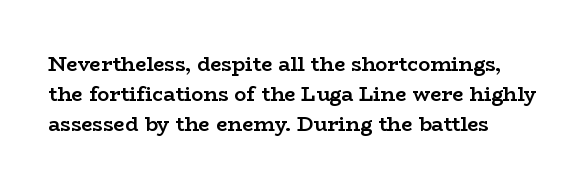
The image shows 20 px bold type, upright; set left-aligned, normal line spacing (1.51x), normal letter spacing, not underlined.
